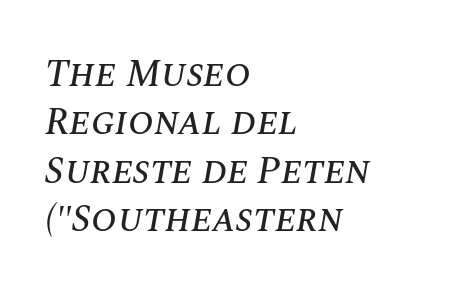
Emphasis-style slanted type is in use. The lines in this sample share a left origin and differ only in where they stop. How would I describe the line gaps? Plain and ordinary. The glyphs are unaccompanied by any horizontal stroke below them. A typesetter would call this proportional, since set widths differ per character.
